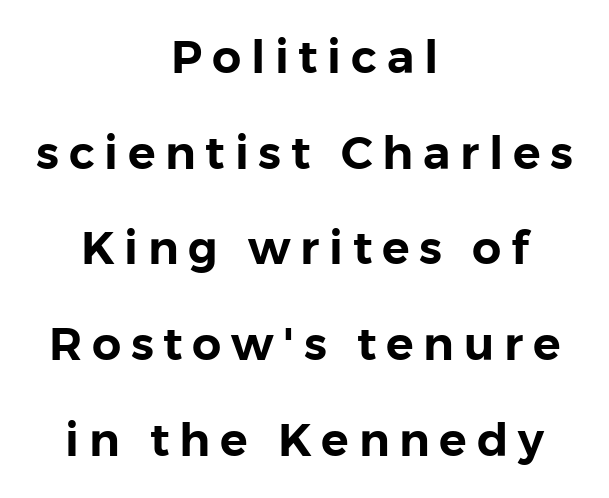
The image shows 46 px sans-serif type, upright; set centered, loose line spacing (2.08x), unusually wide letter spacing (+0.21 em), not underlined; low stroke contrast and a medium x-height.
